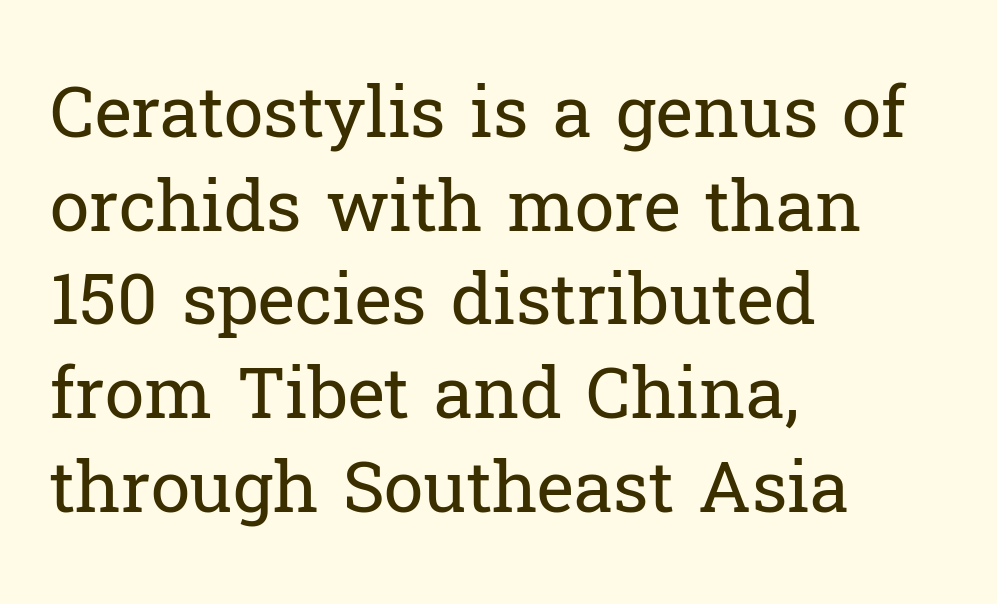
Students, observe: this is what conventionally led text looks like. The zone under the glyphs is completely vacant. Look at the tracking — it's just the regular setting, nothing added. Caption: multi-line text, flush left, ragged right. These lines were composed using upright roman letters.
